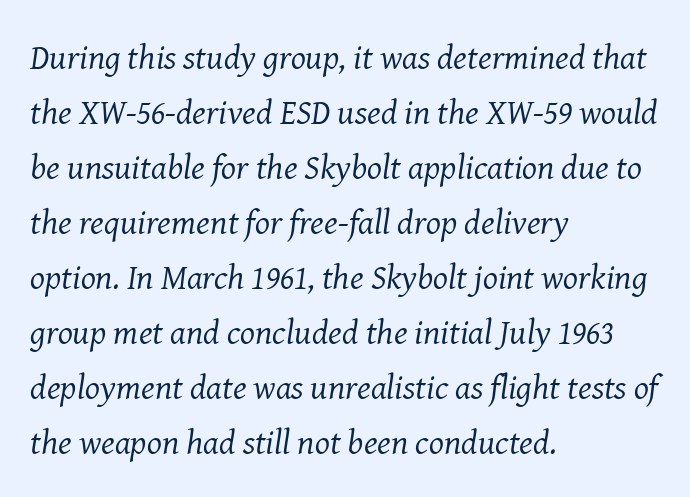
Q: Is the text bold? A: No.
Q: Is the text italic (slanted)? A: Yes, it leans right by about 8 degrees.
Q: Is the typeface a serif or a sans-serif typeface? A: Serif.
Q: Is the text underlined? A: No.
Q: How is the paragraph aligned? A: Left-aligned.
Q: Is the spacing between letters normal or unusually wide? A: Normal.
Q: Is the spacing between lines tight, normal or loose? A: Normal.
Q: Width (condensed, normal, or wide)? A: Normal.
Q: Stroke contrast? A: Medium.
Q: x-height? A: Medium.
Q: Monospaced? A: No.
